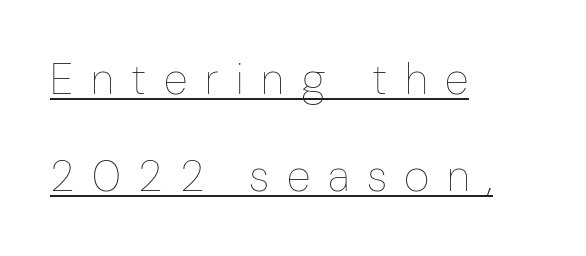
Check the space under the baseline: a stroke is drawn there. The passage is arranged the way most books set body copy — flush left. Stems and bowls with no extra thickness — not bold. Each word looks stretched out because of the extra space between its letters. These lines are rendered in a variable-pitch font. Students, observe: this is what heavily led, spacious text looks like.
